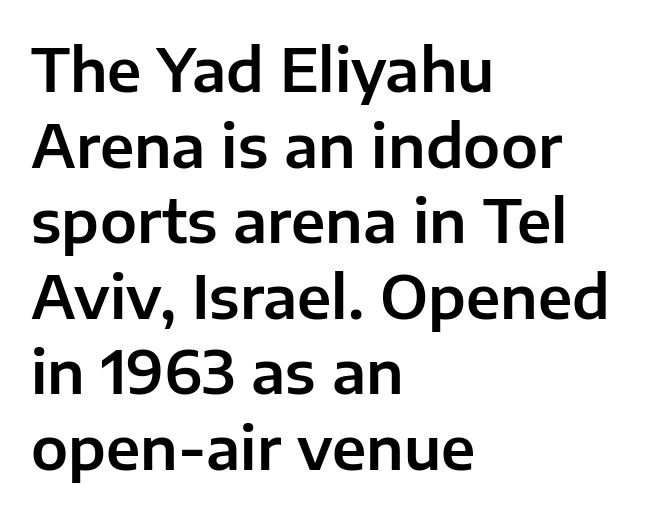
{"serif": "no", "italic": "no", "width": "normal", "stroke_contrast": "low", "x_height": "medium", "monospaced": "no", "underline": "no", "align": "left", "line_spacing": "normal", "line_spacing_ratio": 1.28, "letter_spacing": "normal", "letter_spacing_em": 0.0, "glyph_px": 59}
